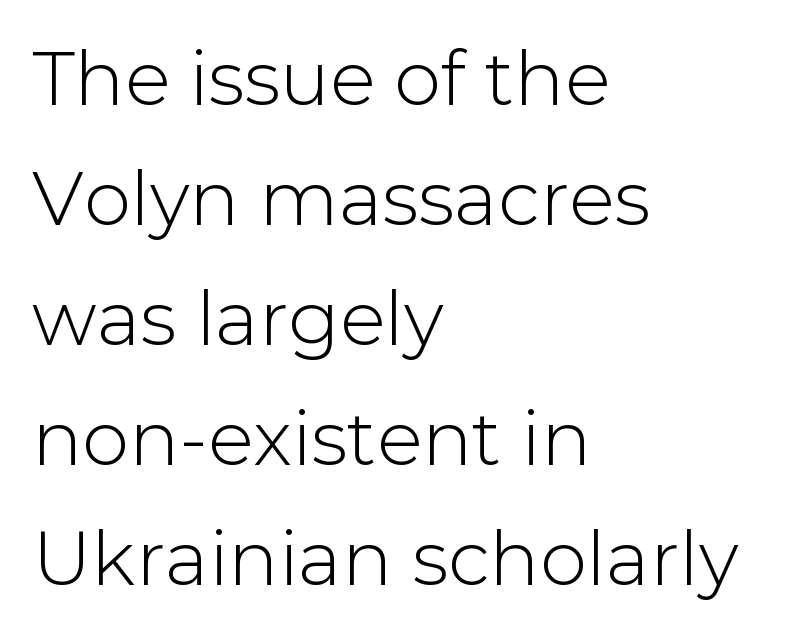
The image shows 75 px sans-serif type, upright; set left-aligned, normal line spacing (1.6x), normal letter spacing, not underlined; low stroke contrast and a medium x-height.
